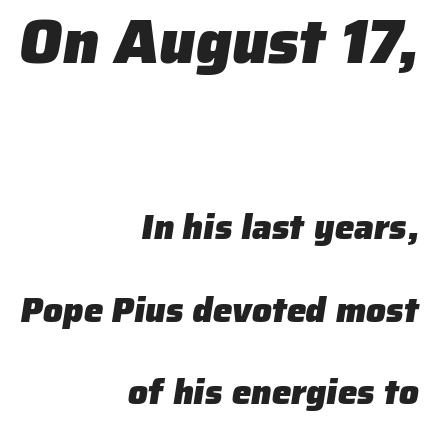
Q: Is the text bold? A: Yes.
Q: Is the typeface a serif or a sans-serif typeface? A: Sans-serif.
Q: Is the text underlined? A: No.
Q: How is the paragraph aligned? A: Right-aligned.
Q: Is the spacing between letters normal or unusually wide? A: Normal.
Q: Is the spacing between lines tight, normal or loose? A: Loose.
Q: Which block of text is set in a larger size, the first (top) or the second (bottom)? A: The first (top) one.
Q: Width (condensed, normal, or wide)? A: Normal.
Q: Stroke contrast? A: Low.
Q: x-height? A: Medium.
Q: Monospaced? A: No.
